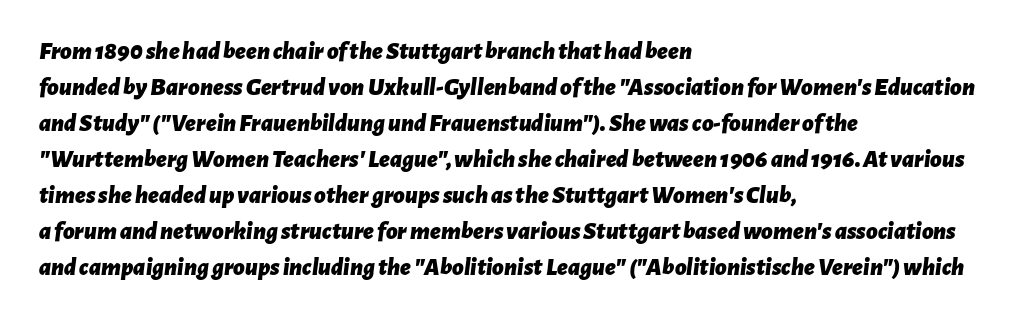
Q: Is the text bold? A: Yes.
Q: Is the text italic (slanted)? A: Yes, it leans right by about 7 degrees.
Q: Is the text underlined? A: No.
Q: How is the paragraph aligned? A: Left-aligned.
Q: Is the spacing between letters normal or unusually wide? A: Normal.
Q: Is the spacing between lines tight, normal or loose? A: Normal.
